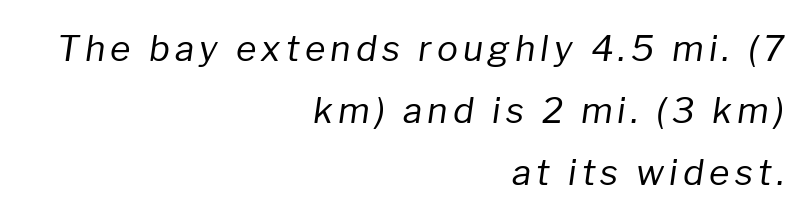
Q: Is the text bold? A: No.
Q: Is the text italic (slanted)? A: Yes, it leans right by about 8 degrees.
Q: Is the text underlined? A: No.
Q: How is the paragraph aligned? A: Right-aligned.
Q: Width (condensed, normal, or wide)? A: Normal.
Q: Stroke contrast? A: Low.
Q: x-height? A: Medium.
Q: Monospaced? A: No.
